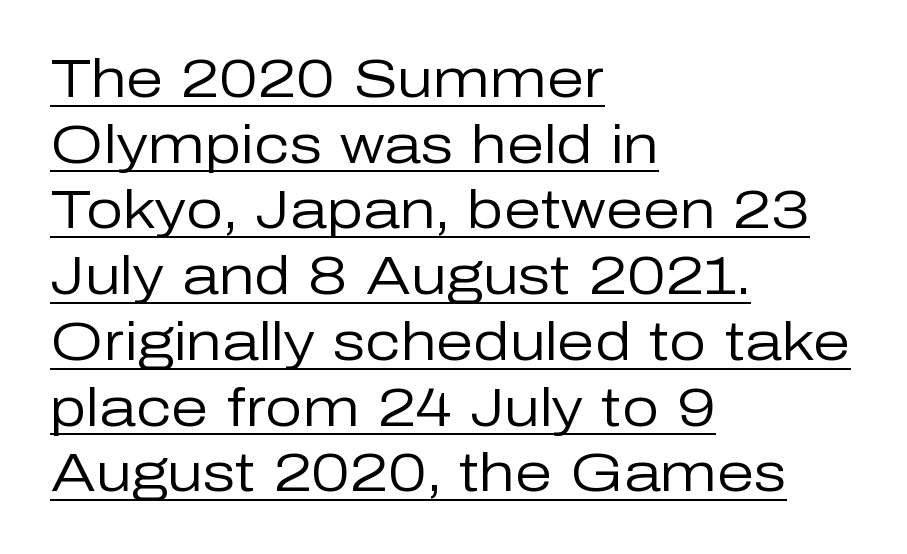
The image shows 53 px regular-weight sans-serif type, upright; set left-aligned, line spacing 1.24x, normal letter spacing, underlined; low stroke contrast and a medium x-height.
